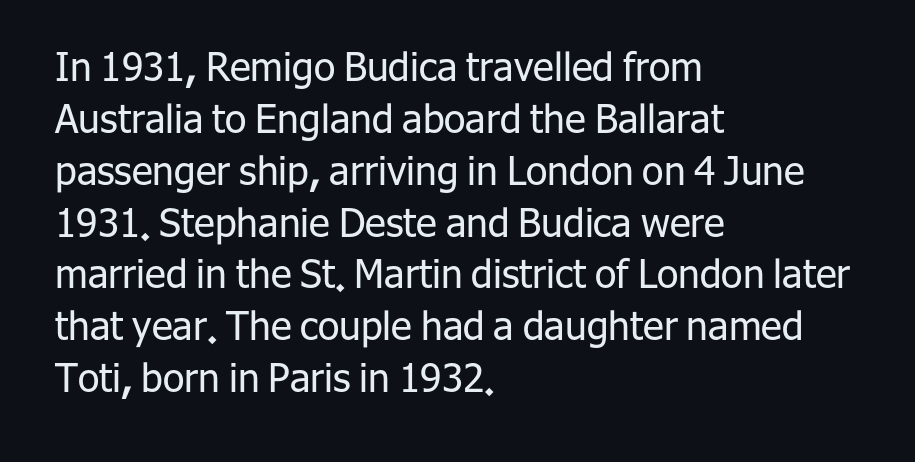
The image shows 39 px regular-weight sans-serif type, upright; set left-aligned, normal line spacing (1.33x), normal letter spacing, not underlined; low stroke contrast and a medium x-height.
